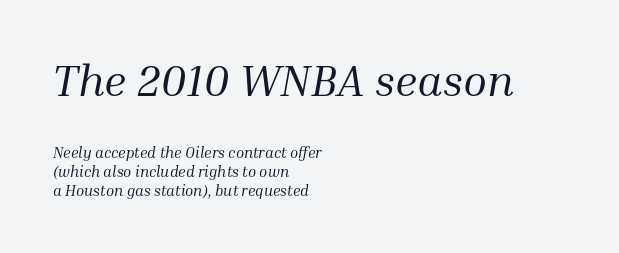
The image shows 44 px regular-weight serif type, italic (leaning right); set left-aligned, normal line spacing (1.25x), normal letter spacing, not underlined; the first (top) block is 2.93x larger; medium stroke contrast and a medium x-height.
